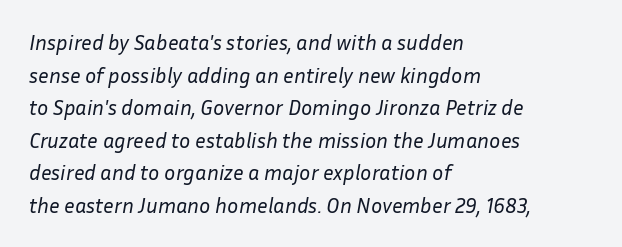
Q: Is the text bold? A: No.
Q: Is the text italic (slanted)? A: Yes, it leans right by about 10 degrees.
Q: Is the text underlined? A: No.
Q: How is the paragraph aligned? A: Left-aligned.
Q: Is the spacing between letters normal or unusually wide? A: Normal.
Q: Is the spacing between lines tight, normal or loose? A: Normal.
